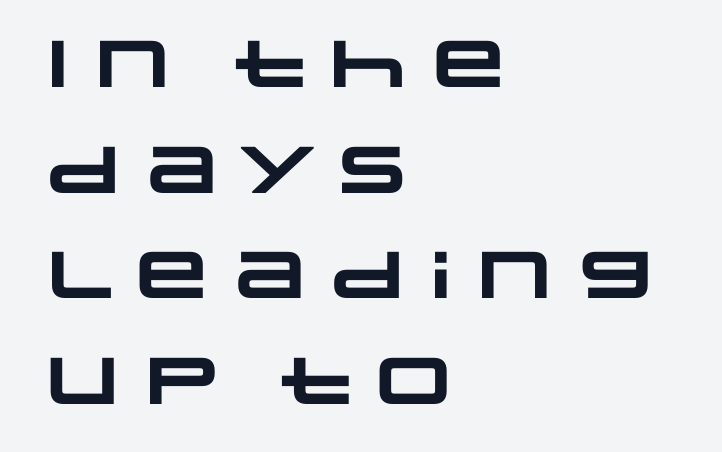
What stands out about the letter spacing? Nothing — it is the standard amount. This is sans-serif lettering, the kind often seen on screens and signage. Quick note: interline space is typical. Leftover space on each line is placed entirely after the last word.
